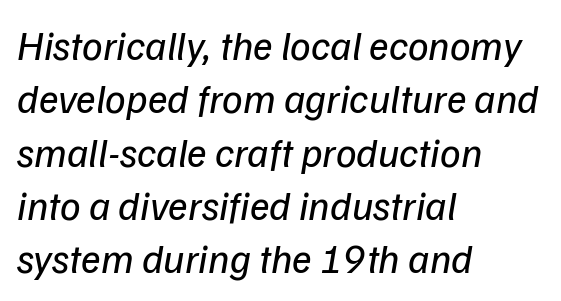
The image shows 41 px regular-weight type, italic (leaning right); set left-aligned, normal line spacing (1.3x), normal letter spacing, not underlined; low stroke contrast and a medium x-height.
